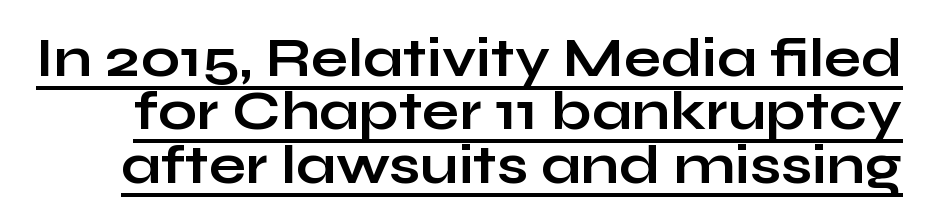
Q: Is the text bold? A: Yes.
Q: Is the text italic (slanted)? A: No, it is upright.
Q: Is the typeface a serif or a sans-serif typeface? A: Sans-serif.
Q: Is the text underlined? A: Yes.
Q: Is the spacing between letters normal or unusually wide? A: Normal.
Q: Is the spacing between lines tight, normal or loose? A: Tight.
Q: Width (condensed, normal, or wide)? A: Wide.
Q: Stroke contrast? A: Low.
Q: x-height? A: Medium.
Q: Monospaced? A: No.
